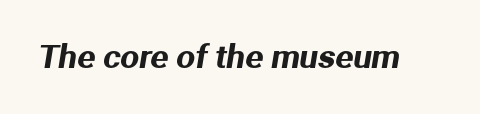
The image shows 33 px sans-serif type; set normal letter spacing, not underlined; medium stroke contrast and a medium x-height.
